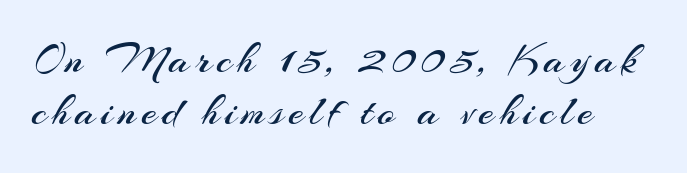
{"serif": "no", "bold": "no", "weight": "regular", "width": "normal", "stroke_contrast": "medium", "x_height": "small", "monospaced": "no", "underline": "no", "line_spacing_ratio": 1.19, "glyph_px": 44}
